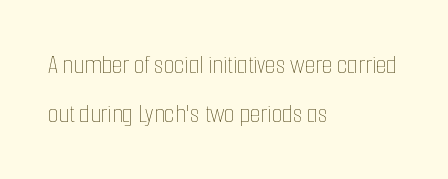
{"italic": "no", "bold": "no", "underline": "no", "align": "left", "line_spacing_ratio": 1.8, "letter_spacing": "normal", "letter_spacing_em": 0.0, "glyph_px": 27}
